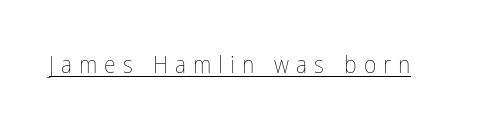
{"italic": "no", "bold": "no", "underline": "yes", "letter_spacing": "wide", "letter_spacing_em": 0.29, "glyph_px": 24}
